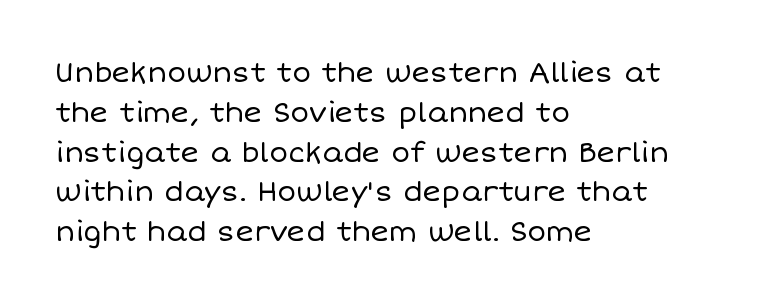
{"italic": "no", "bold": "no", "weight": "regular", "width": "normal", "stroke_contrast": "low", "x_height": "large", "monospaced": "no", "underline": "no", "align": "left", "line_spacing": "normal", "line_spacing_ratio": 1.42, "letter_spacing": "normal", "letter_spacing_em": 0.0, "glyph_px": 28}
